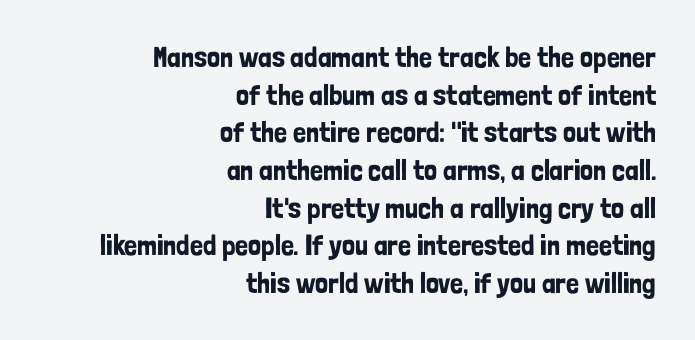
Inter-character spacing is left at the font's built-in metrics. Here the designer chose a conventional face with non-uniform glyph widths. Characters remain perfectly vertical along every line. Students, observe: this is what conventionally led text looks like. A typesetter would label this face a sans.
